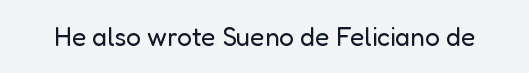
A roman cut, with each character standing at attention. Decoration check: the copy has no underline. The gaps between neighbouring characters are ordinary and unremarkable. Bold? No — there's no thickening of the strokes.
